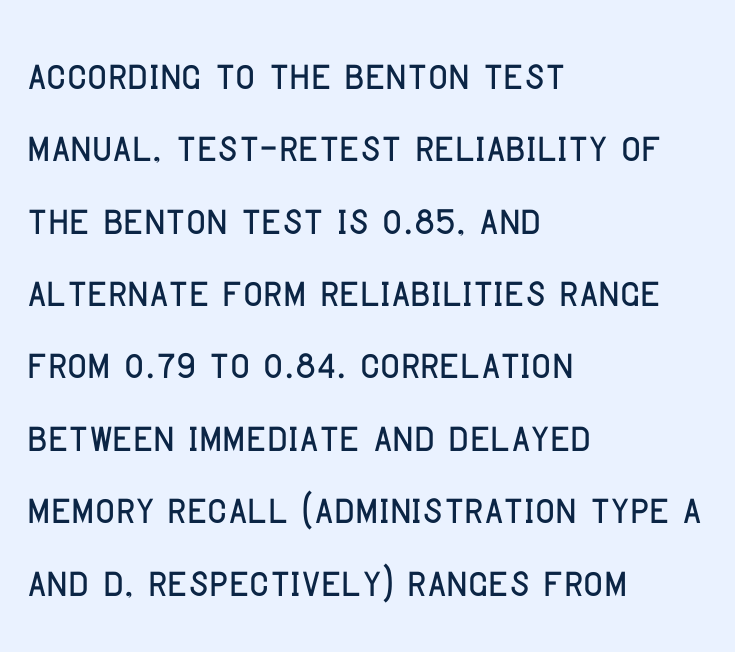
The image shows 54 px condensed sans-serif type, upright; set left-aligned, normal line spacing (1.34x), normal letter spacing, not underlined; low stroke contrast and a large x-height.
